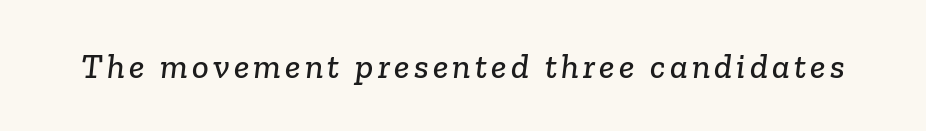
{"serif": "yes", "width": "normal", "stroke_contrast": "low", "x_height": "medium", "monospaced": "no", "underline": "no", "glyph_px": 35}
